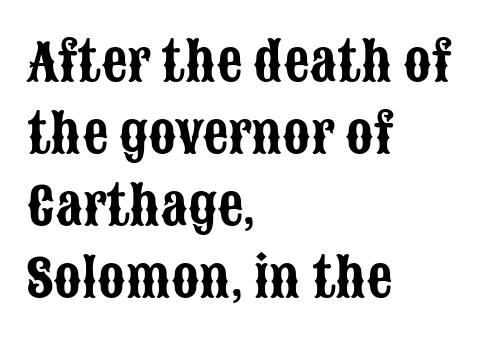
Q: Is the text italic (slanted)? A: No, it is upright.
Q: Is the typeface a serif or a sans-serif typeface? A: Sans-serif.
Q: Is the text underlined? A: No.
Q: How is the paragraph aligned? A: Left-aligned.
Q: Is the spacing between letters normal or unusually wide? A: Normal.
Q: Is the spacing between lines tight, normal or loose? A: Normal.
Q: Width (condensed, normal, or wide)? A: Condensed.
Q: Stroke contrast? A: Low.
Q: x-height? A: Large.
Q: Monospaced? A: No.
